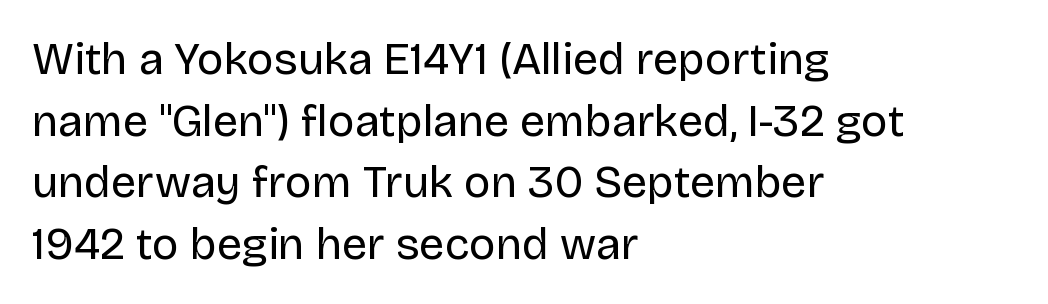
Q: Is the text bold? A: No.
Q: Is the text italic (slanted)? A: No, it is upright.
Q: Is the typeface a serif or a sans-serif typeface? A: Sans-serif.
Q: Is the text underlined? A: No.
Q: How is the paragraph aligned? A: Left-aligned.
Q: Is the spacing between letters normal or unusually wide? A: Normal.
Q: Is the spacing between lines tight, normal or loose? A: Normal.
Q: Width (condensed, normal, or wide)? A: Normal.
Q: Stroke contrast? A: Low.
Q: x-height? A: Large.
Q: Monospaced? A: No.
